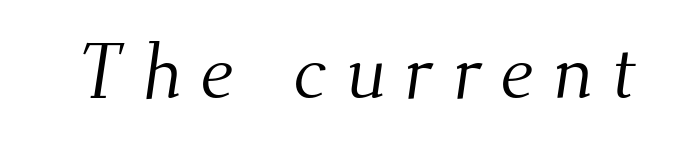
A light-to-regular cut is what we see here. What kind of face is this? One with serifs. Short note: letters widely spaced. Nobody drew a line under any word here. The rendering uses natural spacing where letterforms have individual widths.
